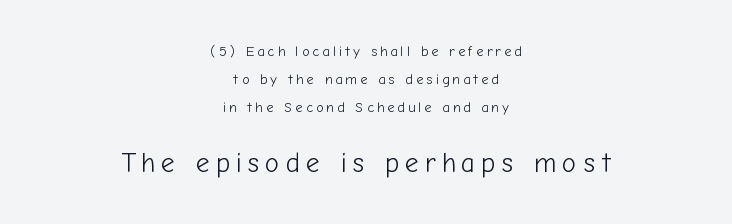
Spacing between characters has been opened up far beyond the box default. Widely set lines give the paragraph a tall, airy silhouette. A clean baseline with only descenders dipping below it. Bigger letters appear in the bottom chunk; the top chunk is reduced.
